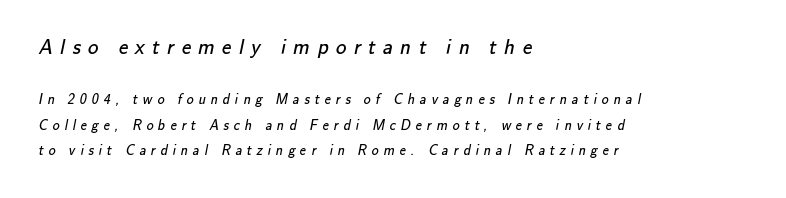
The strip under each line holds only bare page. The rendering anchors every line to the left-hand side. A typesetter would call this heavily tracked-out type. Which of the two is more prominent by size? The first, at the top. Is the stroke heavy? The answer is a plain regular-or-lighter.
